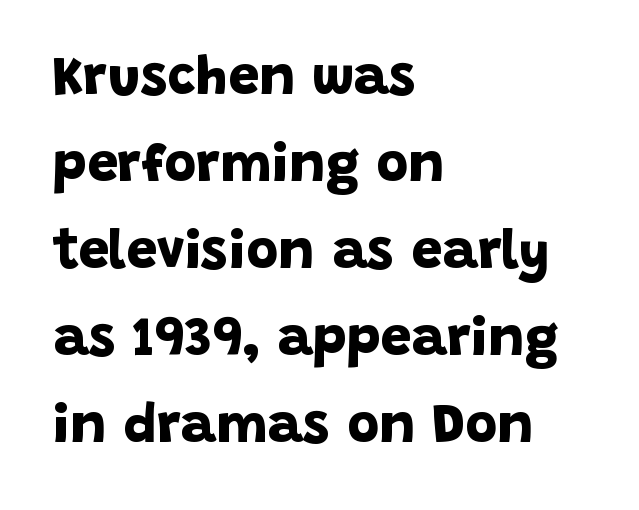
Leading matches the norm, producing a regular column. Character widths vary here, with narrow letters taking less room than wide ones. A typesetter would call this zero additional tracking. Left-aligned paragraph, ragged on the right. Does the weight exceed regular? Yes, all the way to bold. Nothing sits at the stroke ends, so this counts as sans-serif.
